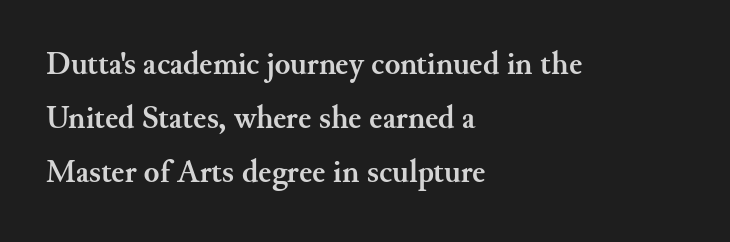
The image shows 32 px semibold serif type, upright; set left-aligned, normal line spacing (1.68x), normal letter spacing, not underlined; medium stroke contrast and a small x-height.
